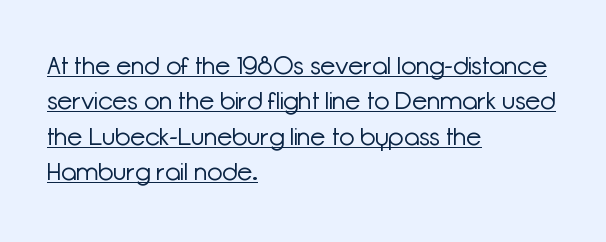
The image shows 25 px text type, upright; set left-aligned, normal line spacing (1.42x), normal letter spacing, underlined.
